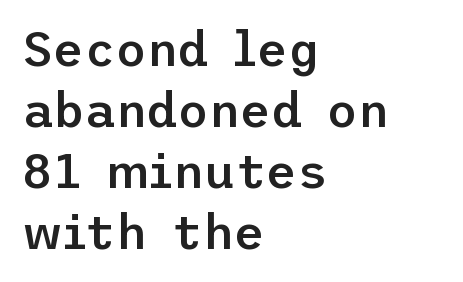
The image shows 48 px semibold sans-serif type, upright; set left-aligned, normal line spacing (1.27x), normal letter spacing, not underlined; low stroke contrast and a medium x-height.
